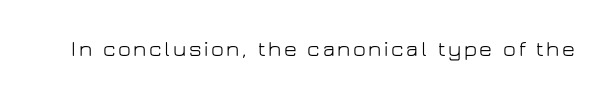
{"italic": "no", "bold": "no", "underline": "no", "glyph_px": 22}
